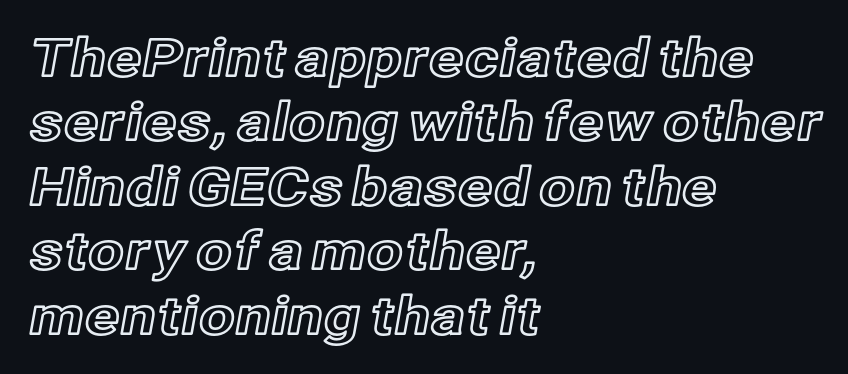
Q: Is the text italic (slanted)? A: Yes.
Q: Is the text underlined? A: No.
Q: How is the paragraph aligned? A: Left-aligned.
Q: Is the spacing between letters normal or unusually wide? A: Normal.
Q: Width (condensed, normal, or wide)? A: Normal.
Q: x-height? A: Medium.
Q: Monospaced? A: No.
